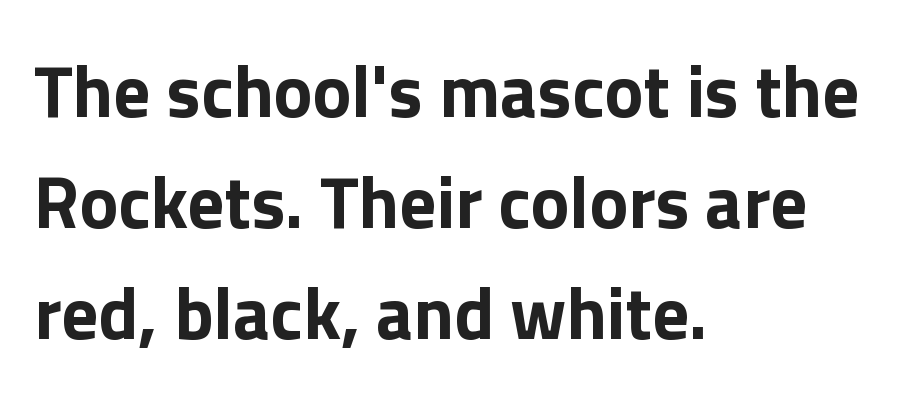
The image shows 73 px bold sans-serif type, upright; set left-aligned, normal line spacing (1.52x), normal letter spacing, not underlined; a medium x-height.
